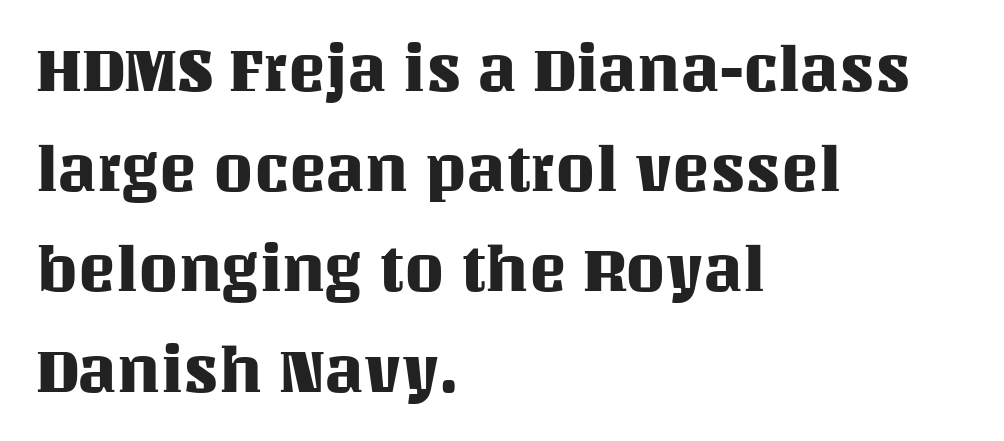
Q: Is the text italic (slanted)? A: No, it is upright.
Q: Is the text underlined? A: No.
Q: How is the paragraph aligned? A: Left-aligned.
Q: Is the spacing between letters normal or unusually wide? A: Normal.
Q: Is the spacing between lines tight, normal or loose? A: Normal.
Q: Width (condensed, normal, or wide)? A: Normal.
Q: Stroke contrast? A: Medium.
Q: x-height? A: Large.
Q: Monospaced? A: No.
